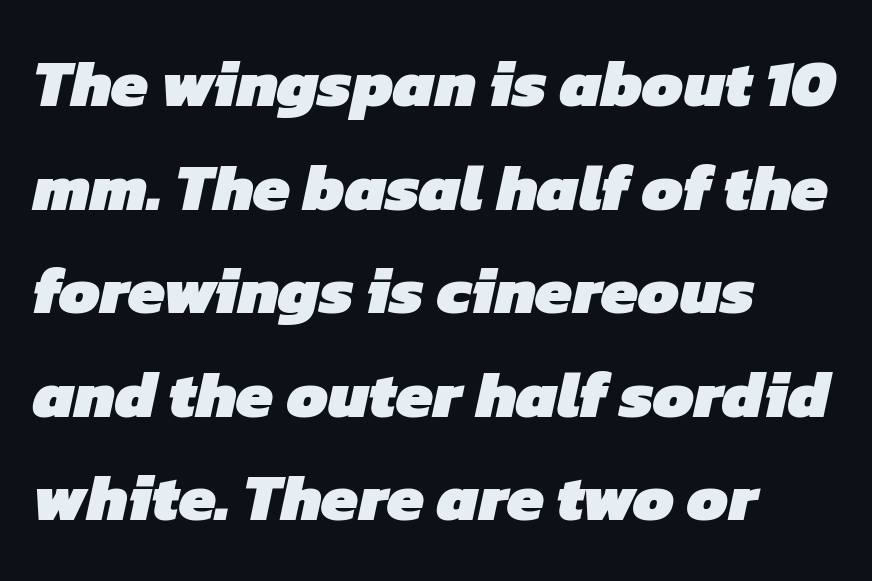
{"serif": "no", "bold": "yes", "weight": "heavy", "width": "normal", "stroke_contrast": "low", "x_height": "medium", "monospaced": "no", "underline": "no", "align": "left", "line_spacing": "normal", "line_spacing_ratio": 1.57, "letter_spacing": "normal", "letter_spacing_em": 0.0, "glyph_px": 66}
